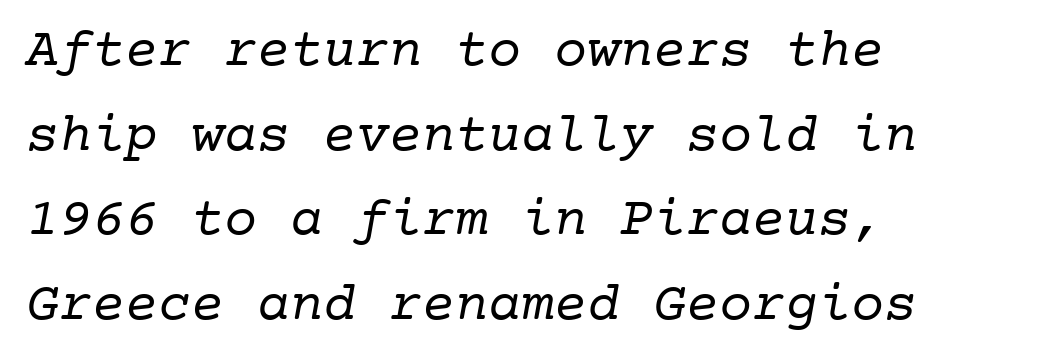
{"serif": "yes", "bold": "no", "weight": "regular", "width": "normal", "stroke_contrast": "low", "x_height": "medium", "monospaced": "yes", "underline": "no", "align": "left", "line_spacing": "normal", "line_spacing_ratio": 1.54, "letter_spacing": "normal", "letter_spacing_em": 0.0, "glyph_px": 55}
